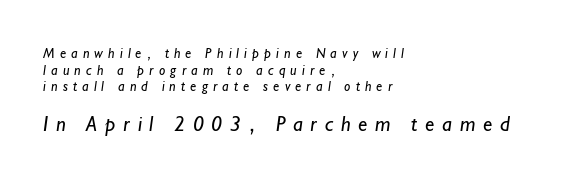
The image shows 21 px text type; set left-aligned, line spacing 1.18x, unusually wide letter spacing (+0.37 em), not underlined; the second (bottom) block is 1.5x larger.
